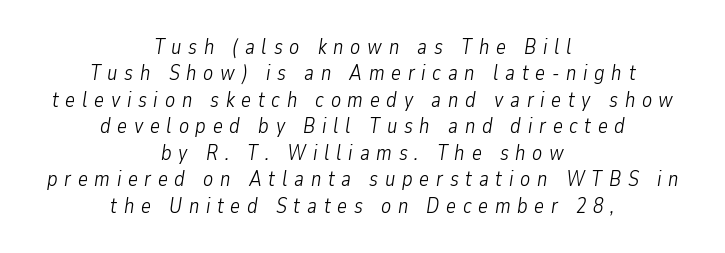
The image shows 21 px text type, italic (leaning right); set centered, normal line spacing (1.26x), unusually wide letter spacing (+0.32 em), not underlined.
